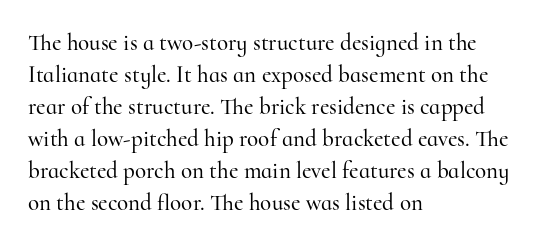
Q: Is the text italic (slanted)? A: No, it is upright.
Q: Is the text underlined? A: No.
Q: How is the paragraph aligned? A: Left-aligned.
Q: Is the spacing between letters normal or unusually wide? A: Normal.
Q: Is the spacing between lines tight, normal or loose? A: Normal.
